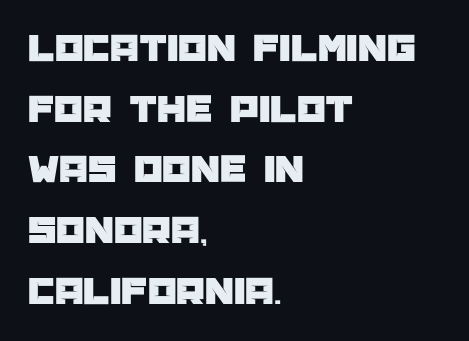
Regarding serifs, this sample does without them. Line starts are locked; line ends wander. Leading: standard. It's the straight-up-and-down kind of type.
